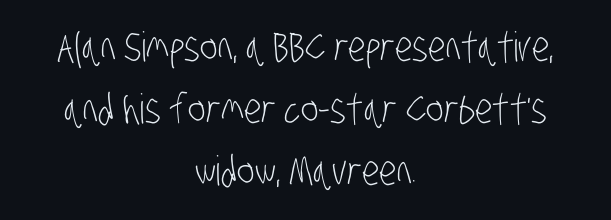
Q: Is the text bold? A: No.
Q: Is the typeface a serif or a sans-serif typeface? A: Sans-serif.
Q: Is the text underlined? A: No.
Q: How is the paragraph aligned? A: Centered.
Q: Is the spacing between letters normal or unusually wide? A: Normal.
Q: Is the spacing between lines tight, normal or loose? A: Normal.
Q: Width (condensed, normal, or wide)? A: Condensed.
Q: Stroke contrast? A: Low.
Q: x-height? A: Large.
Q: Monospaced? A: No.
